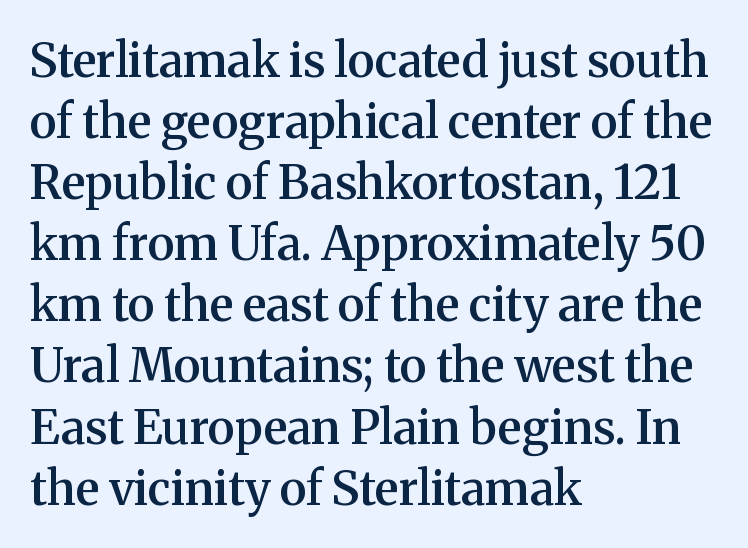
As a designer I'd log this as weight 600, semibold. In terms of letterform style, serifs are clearly present. Proportional: the letters do not fall into vertical columns. The ragged edge is on the right, which tells us the setting is flush left. Unmarked baselines from the first word to the last.
